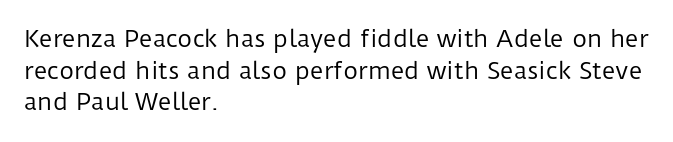
Q: Is the text bold? A: No.
Q: Is the text italic (slanted)? A: No, it is upright.
Q: Is the text underlined? A: No.
Q: How is the paragraph aligned? A: Left-aligned.
Q: Is the spacing between letters normal or unusually wide? A: Normal.
Q: Is the spacing between lines tight, normal or loose? A: Normal.
